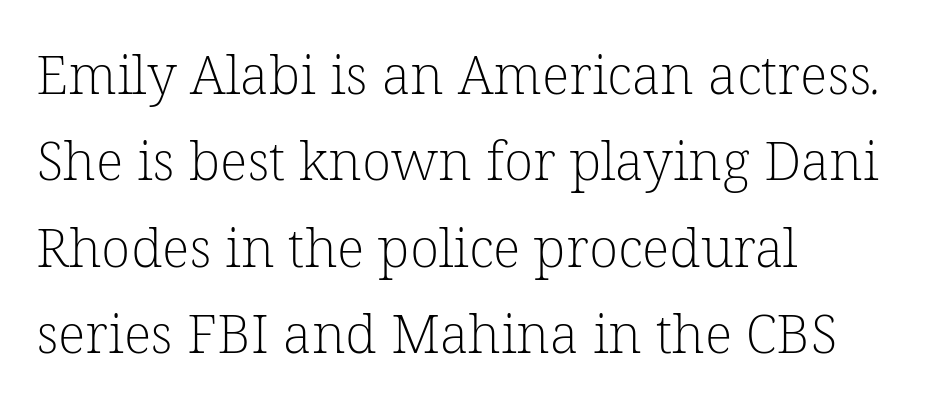
What kind of face is this? One with serifs. Rows of type keep a routine distance in the vertical direction. The letters advance in unequal steps, a hallmark of proportional type. Between one letter and the next there's only the usual sliver of space. Decoration check: the copy has no underline.
